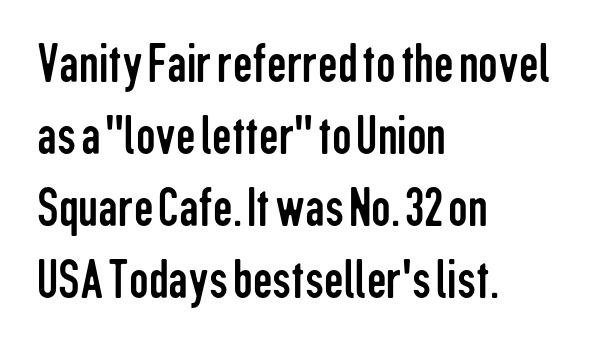
The image shows 55 px regular-weight, condensed sans-serif type, upright; set left-aligned, normal line spacing (1.31x), normal letter spacing, not underlined; low stroke contrast and a medium x-height.
